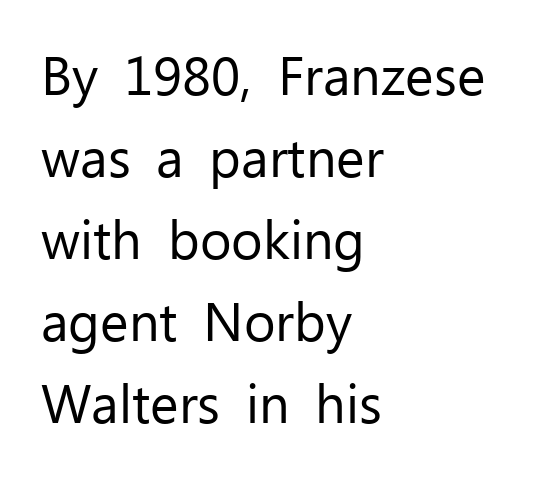
{"serif": "no", "italic": "no", "bold": "no", "weight": "regular", "width": "normal", "stroke_contrast": "low", "x_height": "medium", "monospaced": "no", "underline": "no", "align": "left", "line_spacing": "normal", "line_spacing_ratio": 1.52, "letter_spacing": "normal", "letter_spacing_em": 0.0, "glyph_px": 54}
